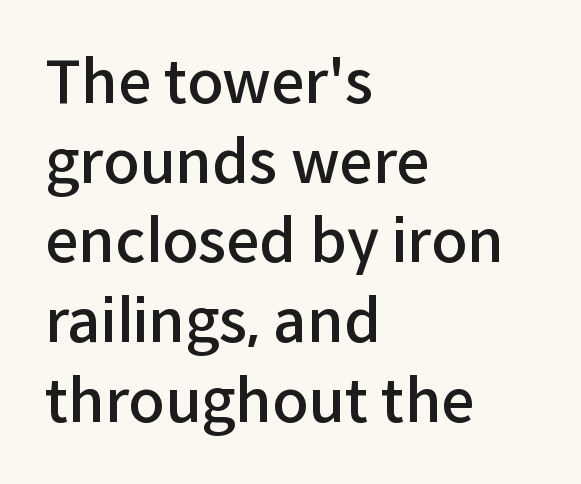
Default kerning and tracking; the words read as compact shapes. Notice the strokes are somewhat thickened but not fully heavy: this is a semibold. Looks like regular typesetting: each glyph gets only the width it needs. All the whitespace from short lines collects on the right. Notice how descenders clear the ascenders below comfortably — that's standard leading. Quick note: underline off.
